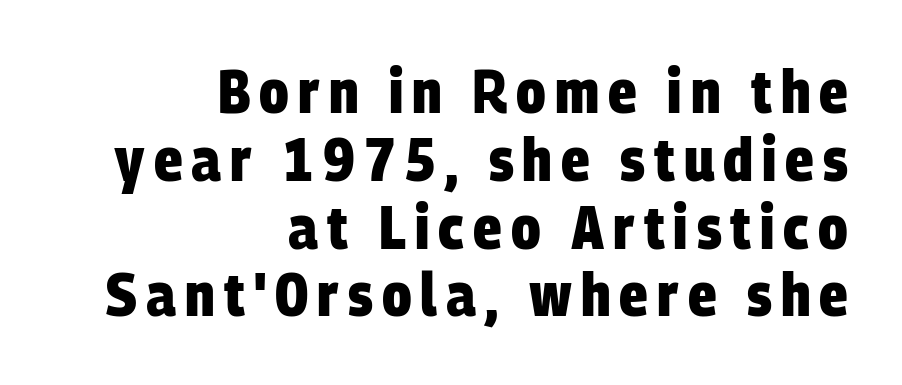
The image shows 60 px heavy, condensed sans-serif type; set right-aligned, tight line spacing (1.13x), not underlined; low stroke contrast and a large x-height.
